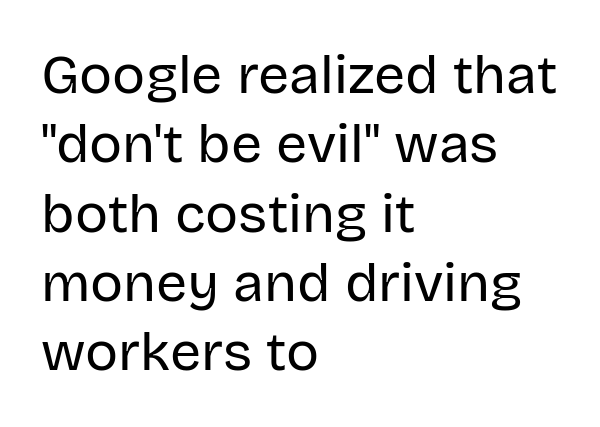
Q: Is the text bold? A: No.
Q: Is the text italic (slanted)? A: No, it is upright.
Q: Is the typeface a serif or a sans-serif typeface? A: Sans-serif.
Q: Is the text underlined? A: No.
Q: How is the paragraph aligned? A: Left-aligned.
Q: Is the spacing between letters normal or unusually wide? A: Normal.
Q: Is the spacing between lines tight, normal or loose? A: Normal.
Q: Width (condensed, normal, or wide)? A: Normal.
Q: Stroke contrast? A: Low.
Q: x-height? A: Large.
Q: Monospaced? A: No.
